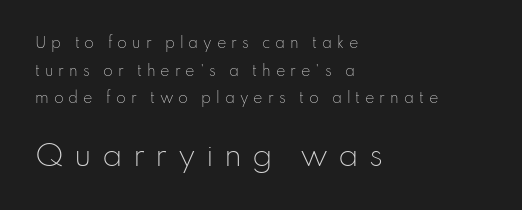
Is the stroke heavy? The answer is a plain regular-or-lighter. The ragged edge is on the right, which tells us the setting is flush left. Top chunk: small. Bottom chunk: large. A great deal of white space separates one row of letters from the next. This sample uses expanded letter spacing, leaving extra air between glyphs. This rendering features lettering with no underline.
